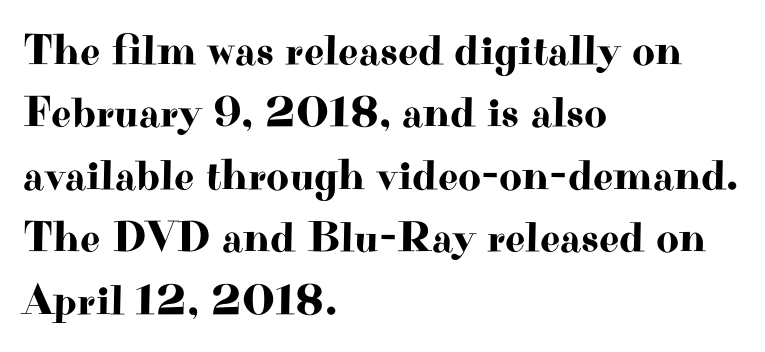
{"serif": "yes", "italic": "no", "width": "wide", "stroke_contrast": "high", "x_height": "small", "monospaced": "no", "underline": "no", "align": "left", "line_spacing": "normal", "line_spacing_ratio": 1.42, "letter_spacing": "normal", "letter_spacing_em": 0.0, "glyph_px": 44}
